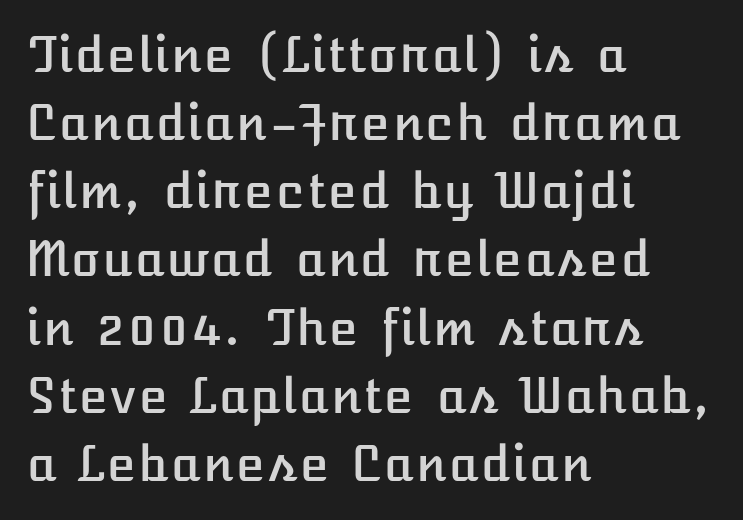
{"italic": "no", "width": "normal", "stroke_contrast": "low", "x_height": "medium", "underline": "no", "align": "left", "line_spacing": "normal", "line_spacing_ratio": 1.42, "letter_spacing": "normal", "letter_spacing_em": 0.0, "glyph_px": 48}
